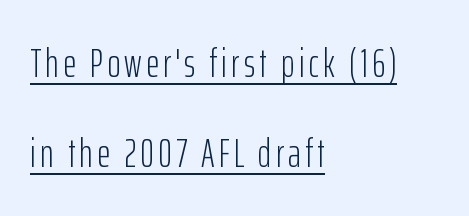
{"serif": "no", "italic": "no", "bold": "no", "weight": "light", "width": "condensed", "stroke_contrast": "low", "x_height": "medium", "monospaced": "no", "underline": "yes", "align": "left", "line_spacing": "loose", "line_spacing_ratio": 2.2, "glyph_px": 41}
